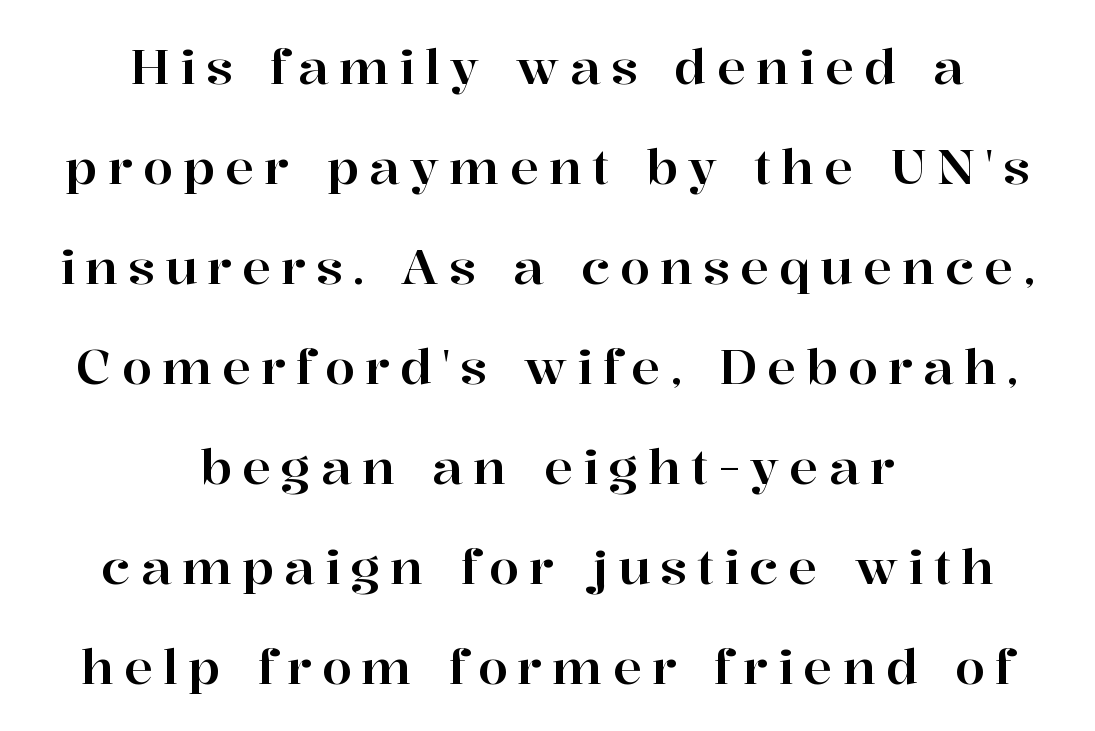
The letters carry serifs — small finishing strokes at the ends of their stems. Between one letter and the next there's a generous, obvious gap. Is this a fixed-width face? No — the glyphs have proportional, varying widths. These lines are centered, leaving both edges ragged.
